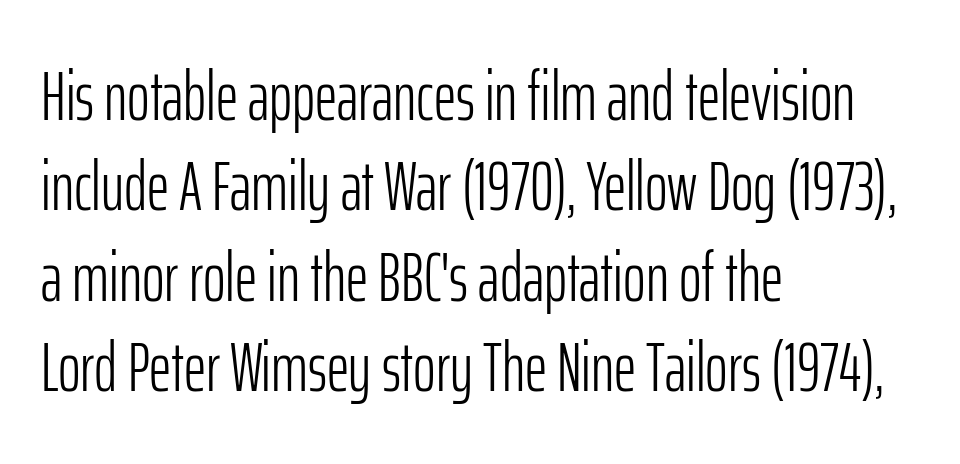
The image shows 69 px light, condensed sans-serif type, upright; set left-aligned, normal line spacing (1.31x), normal letter spacing, not underlined; low stroke contrast and a medium x-height.
